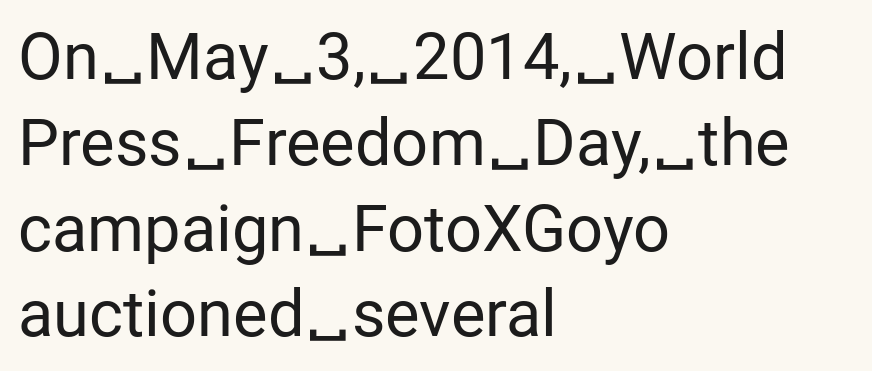
Lines of text with bare space underneath. The letters sit at their default tracking, neither squeezed nor spread. The text block is weighted toward the left margin, trailing off unevenly rightward. Counters stay open thanks to moderate or lighter strokes.
